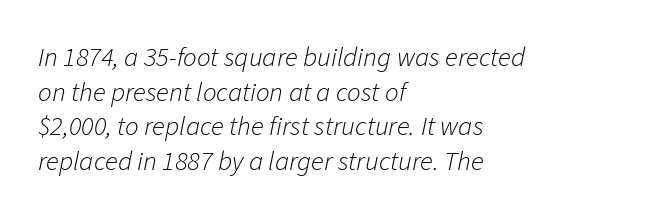
The weight would be labelled regular, book, light, or lighter still. The passage shown leans; its letterforms are oblique. Short and long lines alike share a common starting point at left. What's the leading like? Ordinary, nothing unusual.
